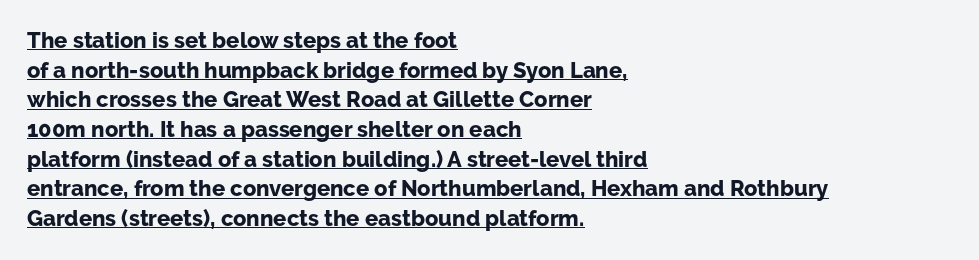
{"italic": "no", "bold": "yes", "underline": "yes", "align": "left", "line_spacing": "normal", "line_spacing_ratio": 1.35, "letter_spacing": "normal", "letter_spacing_em": 0.0, "glyph_px": 22}
